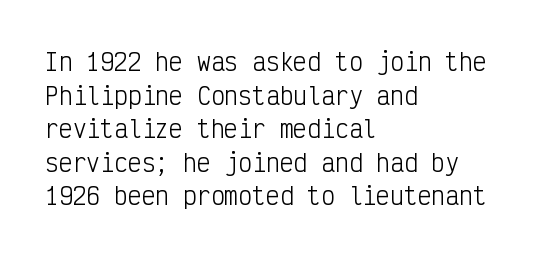
Q: Is the text bold? A: No.
Q: Is the text italic (slanted)? A: No, it is upright.
Q: Is the text underlined? A: No.
Q: How is the paragraph aligned? A: Left-aligned.
Q: Is the spacing between letters normal or unusually wide? A: Normal.
Q: Is the spacing between lines tight, normal or loose? A: Normal.
